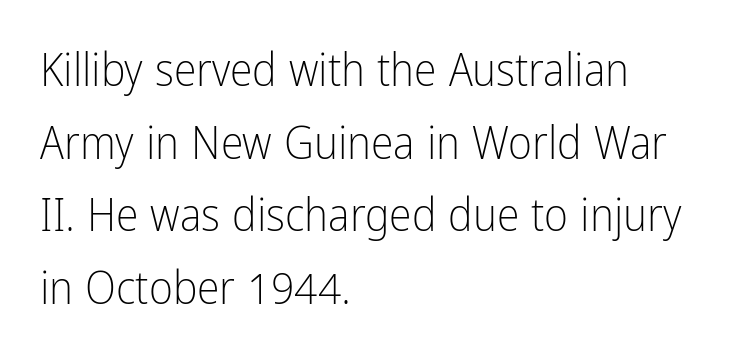
The image shows 46 px light, condensed sans-serif type, upright; set left-aligned, normal line spacing (1.58x), normal letter spacing, not underlined; low stroke contrast and a medium x-height.
